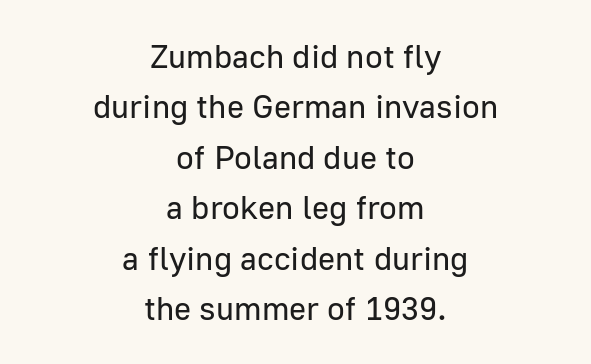
{"serif": "no", "italic": "no", "bold": "no", "weight": "regular", "width": "normal", "stroke_contrast": "low", "x_height": "medium", "monospaced": "no", "underline": "no", "align": "center", "line_spacing": "normal", "line_spacing_ratio": 1.53, "letter_spacing": "normal", "letter_spacing_em": 0.0, "glyph_px": 33}
